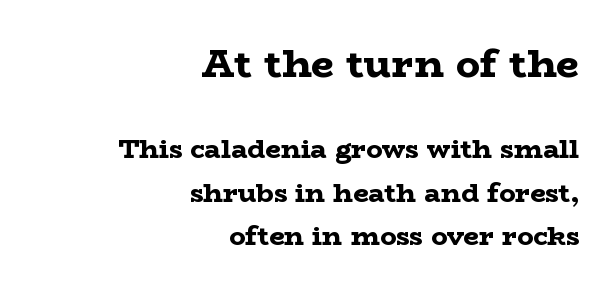
Q: Is the text bold? A: Yes.
Q: Is the text italic (slanted)? A: No, it is upright.
Q: Is the typeface a serif or a sans-serif typeface? A: Serif.
Q: Is the text underlined? A: No.
Q: How is the paragraph aligned? A: Right-aligned.
Q: Is the spacing between letters normal or unusually wide? A: Normal.
Q: Is the spacing between lines tight, normal or loose? A: Normal.
Q: Which block of text is set in a larger size, the first (top) or the second (bottom)? A: The first (top) one.
Q: Width (condensed, normal, or wide)? A: Wide.
Q: Stroke contrast? A: Low.
Q: x-height? A: Medium.
Q: Monospaced? A: No.
